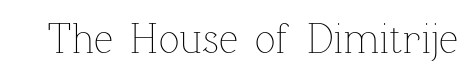
Q: Is the text bold? A: No.
Q: Is the text italic (slanted)? A: No, it is upright.
Q: Is the text underlined? A: No.
Q: Is the spacing between letters normal or unusually wide? A: Normal.
Q: Width (condensed, normal, or wide)? A: Normal.
Q: Stroke contrast? A: Low.
Q: x-height? A: Medium.
Q: Monospaced? A: No.
